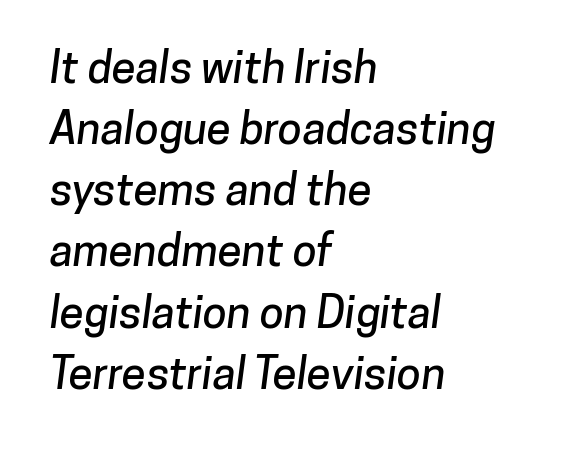
Q: Is the typeface a serif or a sans-serif typeface? A: Sans-serif.
Q: Is the text underlined? A: No.
Q: How is the paragraph aligned? A: Left-aligned.
Q: Is the spacing between letters normal or unusually wide? A: Normal.
Q: Is the spacing between lines tight, normal or loose? A: Normal.
Q: Width (condensed, normal, or wide)? A: Normal.
Q: Stroke contrast? A: Low.
Q: x-height? A: Medium.
Q: Monospaced? A: No.
